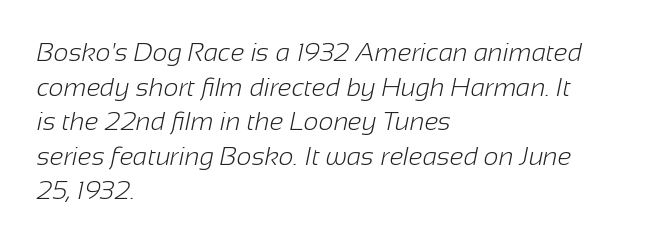
The passage shown stacks its lines at a standard gap. The lines in this sample share a left origin and differ only in where they stop. Words appear dense and cohesive because spacing is normal. Only glyphs here, with clear space below each row. Ink coverage per letter is moderate at most.
